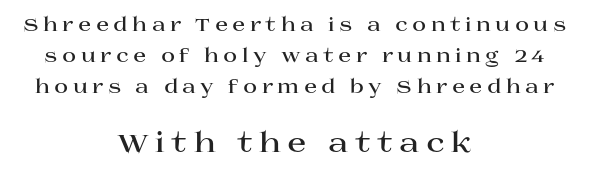
The image shows 28 px bold, wide serif type, upright; set centered, normal line spacing (1.63x), unusually wide letter spacing (+0.23 em), not underlined; the second (bottom) block is 1.47x larger; high stroke contrast and a large x-height.
